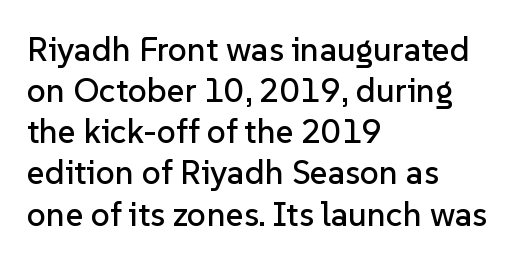
Q: Is the text italic (slanted)? A: No, it is upright.
Q: Is the typeface a serif or a sans-serif typeface? A: Sans-serif.
Q: Is the text underlined? A: No.
Q: How is the paragraph aligned? A: Left-aligned.
Q: Is the spacing between letters normal or unusually wide? A: Normal.
Q: Width (condensed, normal, or wide)? A: Normal.
Q: Stroke contrast? A: Low.
Q: x-height? A: Medium.
Q: Monospaced? A: No.
